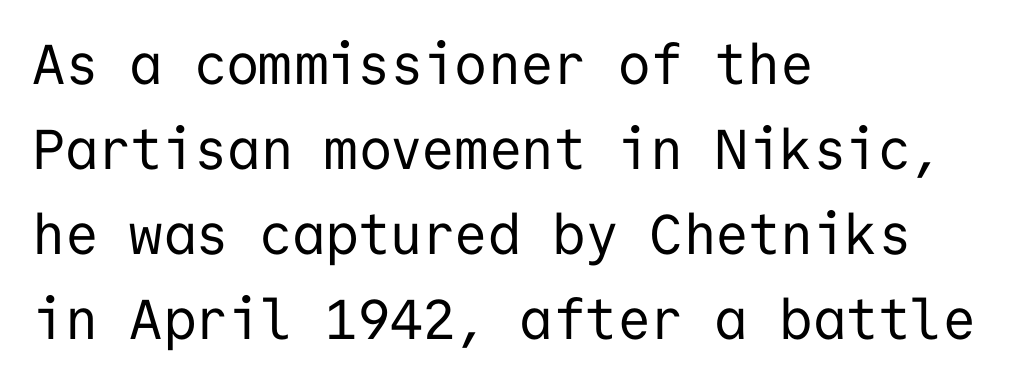
Unlike a traditional serif, this face leaves its strokes unadorned. Rule under the text: the space is simply empty. A typesetter would call this monospace, since all characters share one set width. If you measured baseline to baseline, you'd find a middling distance. Every stem runs plumb, perpendicular to the baseline.
